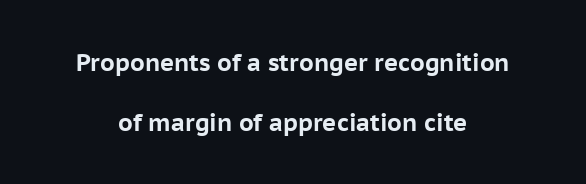
Q: Is the text bold? A: Yes.
Q: Is the text italic (slanted)? A: No, it is upright.
Q: Is the text underlined? A: No.
Q: How is the paragraph aligned? A: Centered.
Q: Is the spacing between letters normal or unusually wide? A: Normal.
Q: Is the spacing between lines tight, normal or loose? A: Loose.
